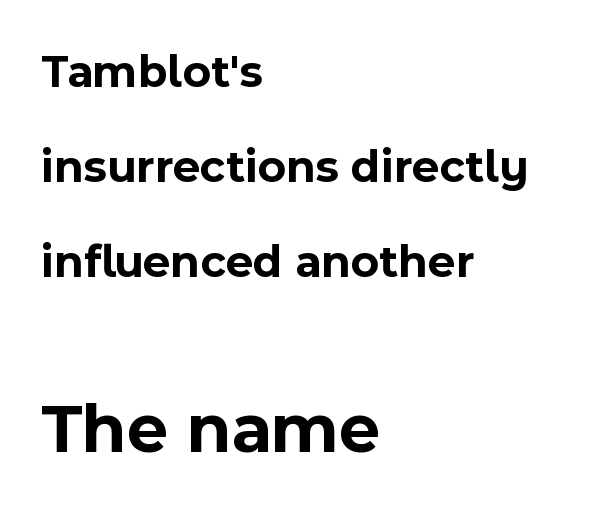
Proportional: the letters do not fall into vertical columns. The emphasis by scale lands on block number two, below. The ragged edge is on the right, which tells us the setting is flush left. Heft: maximum for text — a bold. Designer's note — italics off, roman on. A clean baseline with only descenders dipping below it.
